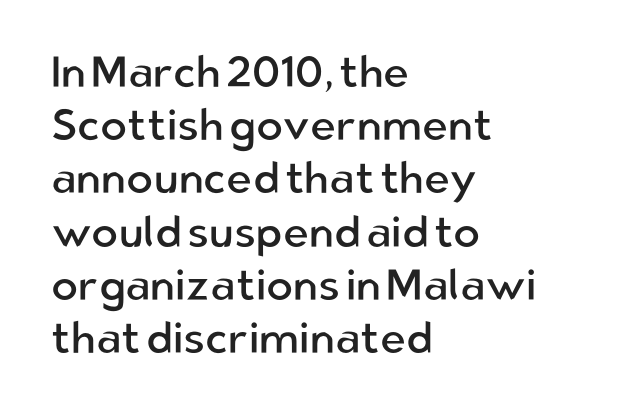
Varying glyph widths throughout — classic text-font behaviour. The typesetting does not lean heavy: it is not bold. To sum up the face: it is a sans, with no serifs. Style check: upright. This rendering features lettering with no underline.
